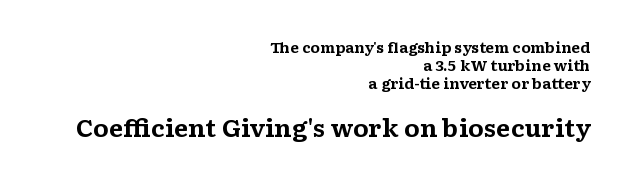
The image shows 23 px bold type, upright; set right-aligned, normal line spacing (1.3x), normal letter spacing, not underlined; the second (bottom) block is 1.64x larger.
